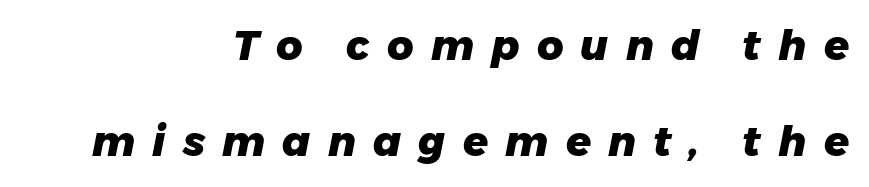
{"italic": "yes", "lean": "right", "slant_degrees": 11, "bold": "yes", "weight": "heavy", "width": "normal", "stroke_contrast": "low", "x_height": "medium", "monospaced": "no", "underline": "no", "align": "right", "line_spacing": "loose", "line_spacing_ratio": 2.34, "letter_spacing": "wide", "letter_spacing_em": 0.42, "glyph_px": 41}
